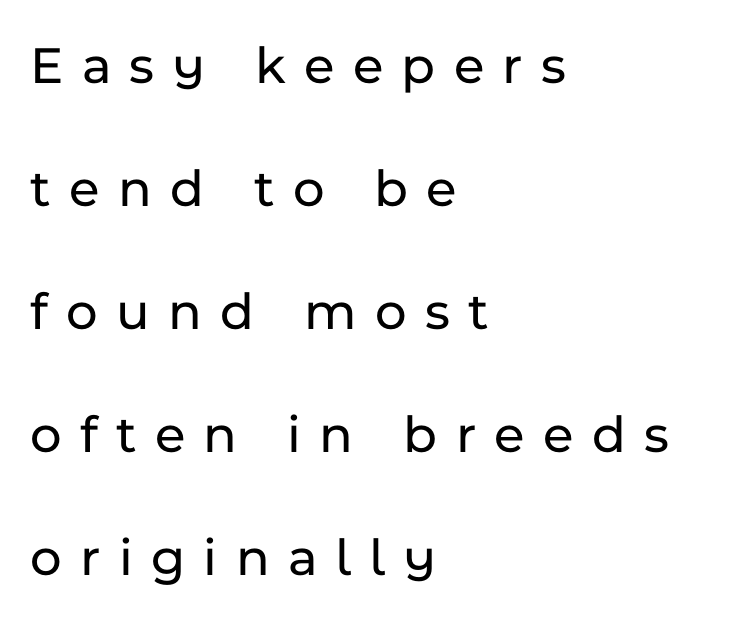
The image shows 54 px sans-serif type, upright; set left-aligned, loose line spacing (2.28x), unusually wide letter spacing (+0.34 em), not underlined; low stroke contrast and a medium x-height.
